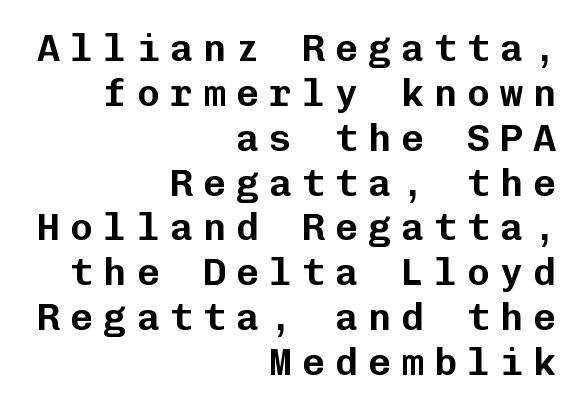
Q: Is the text italic (slanted)? A: No, it is upright.
Q: Is the typeface a serif or a sans-serif typeface? A: Sans-serif.
Q: Is the text underlined? A: No.
Q: How is the paragraph aligned? A: Right-aligned.
Q: Is the spacing between letters normal or unusually wide? A: Unusually wide.
Q: Width (condensed, normal, or wide)? A: Normal.
Q: Stroke contrast? A: Low.
Q: x-height? A: Medium.
Q: Monospaced? A: Yes.
